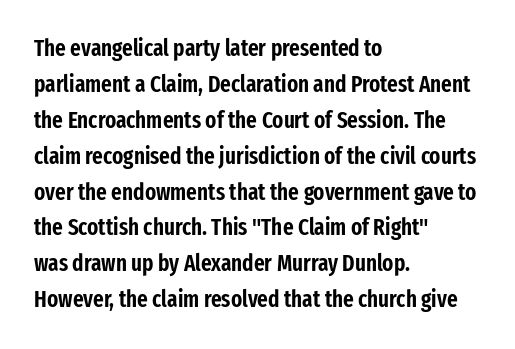
The image shows 23 px text type, upright; set left-aligned, normal line spacing (1.56x), normal letter spacing, not underlined.
